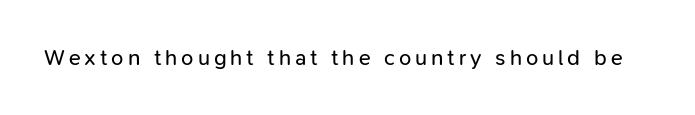
{"italic": "no", "bold": "no", "underline": "no", "glyph_px": 22}
